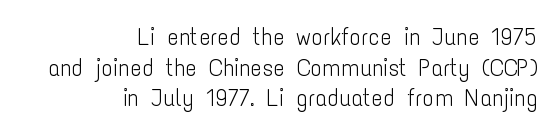
Notice how the stems are strictly vertical — no italics here. Descenders hang freely into open space. Each new line begins a customary step beneath the previous one. Each line ends at the same right margin while the left side varies. No extra tracking has been applied to these lines. Is this a heavy cut? Hardly; it is regular or lighter.
